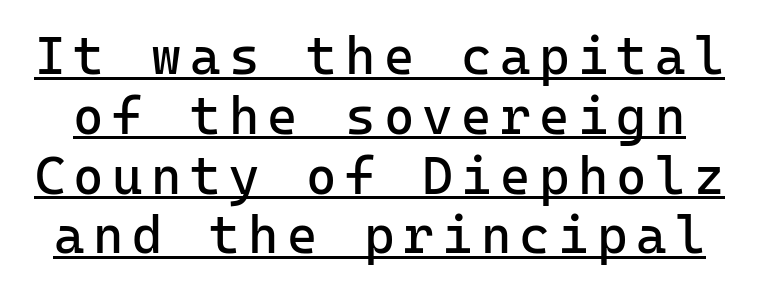
Compared with typical paragraphs, the rows here are closer together. Style check: upright. Stems and bowls with no extra thickness — not bold. The face used here appears with an underline applied. Serif or sans? Sans — the stroke terminals are bare.
